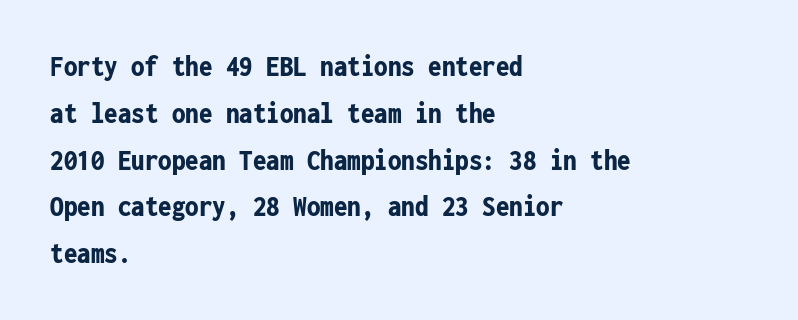
The image shows 30 px bold, condensed sans-serif type, upright, monospaced; set left-aligned, normal line spacing (1.56x), normal letter spacing, not underlined; low stroke contrast and a medium x-height.
